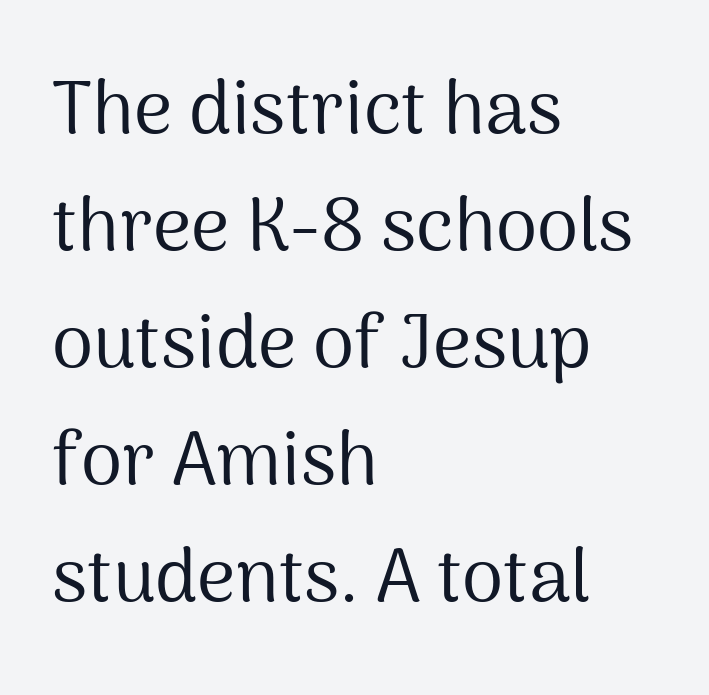
Q: Is the text bold? A: No.
Q: Is the text italic (slanted)? A: No, it is upright.
Q: Is the typeface a serif or a sans-serif typeface? A: Sans-serif.
Q: Is the text underlined? A: No.
Q: How is the paragraph aligned? A: Left-aligned.
Q: Is the spacing between letters normal or unusually wide? A: Normal.
Q: Is the spacing between lines tight, normal or loose? A: Normal.
Q: Width (condensed, normal, or wide)? A: Normal.
Q: Stroke contrast? A: Medium.
Q: x-height? A: Medium.
Q: Monospaced? A: No.
